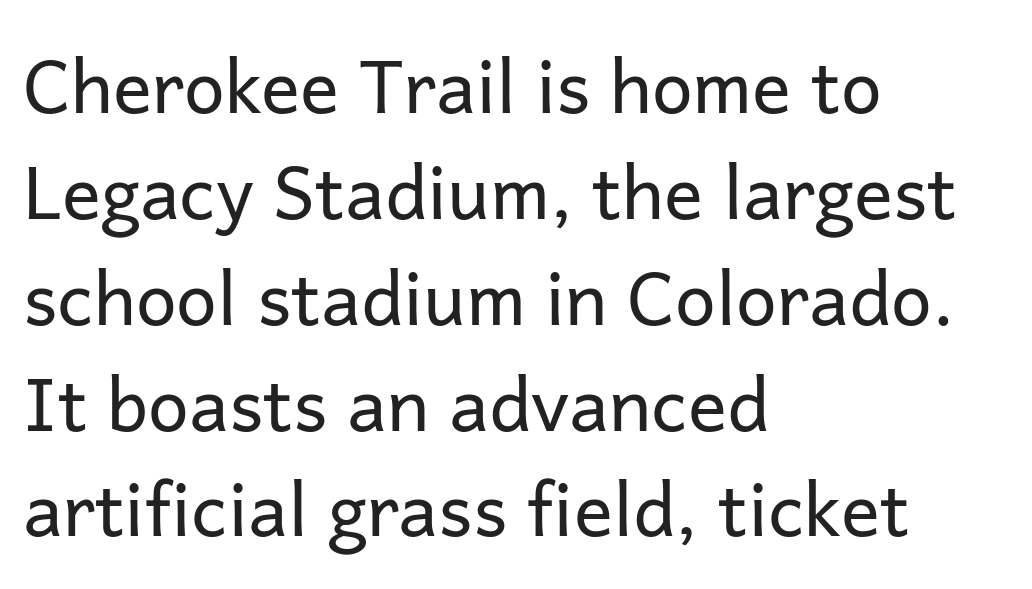
Q: Is the text bold? A: No.
Q: Is the text italic (slanted)? A: No, it is upright.
Q: Is the typeface a serif or a sans-serif typeface? A: Sans-serif.
Q: Is the text underlined? A: No.
Q: How is the paragraph aligned? A: Left-aligned.
Q: Is the spacing between letters normal or unusually wide? A: Normal.
Q: Is the spacing between lines tight, normal or loose? A: Normal.
Q: Width (condensed, normal, or wide)? A: Normal.
Q: Stroke contrast? A: Low.
Q: x-height? A: Medium.
Q: Monospaced? A: No.
